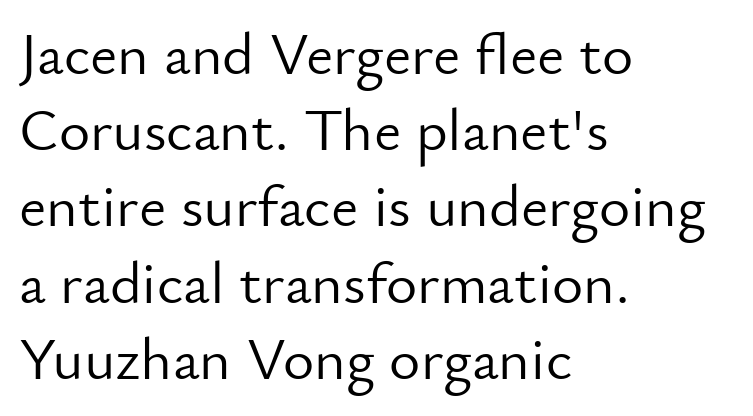
{"serif": "no", "italic": "no", "bold": "no", "weight": "light", "width": "normal", "stroke_contrast": "low", "x_height": "small", "monospaced": "no", "underline": "no", "align": "left", "line_spacing": "normal", "line_spacing_ratio": 1.27, "letter_spacing": "normal", "letter_spacing_em": 0.0, "glyph_px": 60}
